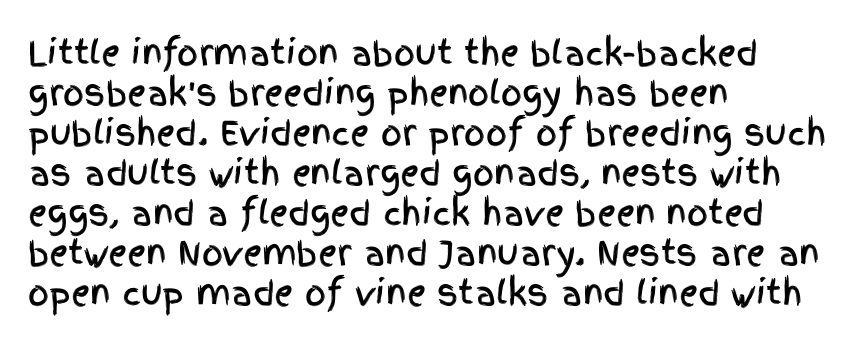
Italic? Not at all — the glyphs are vertical. These lines are rendered in a variable-pitch font. Is this a sans? Yes — the strokes have no serifs. Short note: letters normally spaced. Anything drawn beneath the words? Only blank space.
